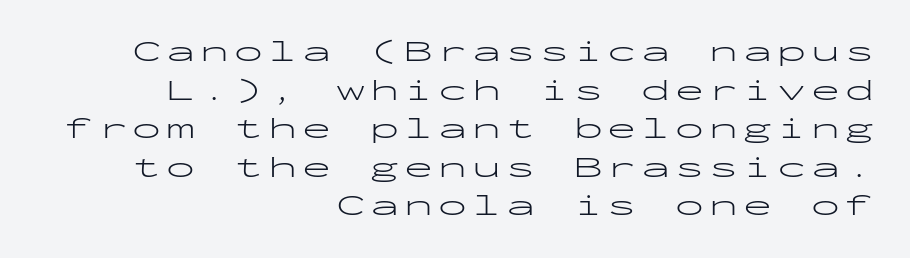
Q: Is the text bold? A: No.
Q: Is the text italic (slanted)? A: No, it is upright.
Q: Is the typeface a serif or a sans-serif typeface? A: Sans-serif.
Q: Is the text underlined? A: No.
Q: How is the paragraph aligned? A: Right-aligned.
Q: Is the spacing between lines tight, normal or loose? A: Normal.
Q: Width (condensed, normal, or wide)? A: Wide.
Q: Stroke contrast? A: Low.
Q: x-height? A: Medium.
Q: Monospaced? A: Yes.
